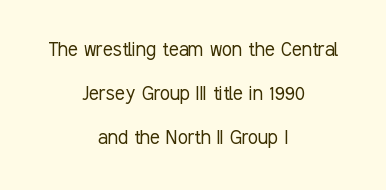
{"italic": "no", "bold": "no", "underline": "no", "align": "center", "line_spacing": "loose", "line_spacing_ratio": 1.91, "letter_spacing": "normal", "letter_spacing_em": 0.0, "glyph_px": 23}
